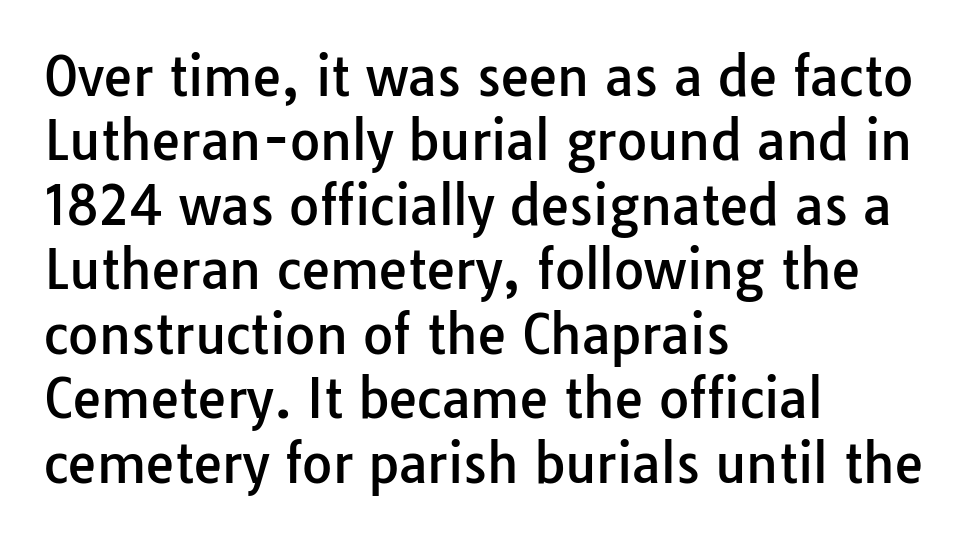
{"serif": "no", "italic": "no", "width": "normal", "stroke_contrast": "low", "x_height": "medium", "monospaced": "no", "underline": "no", "align": "left", "line_spacing_ratio": 1.24, "letter_spacing": "normal", "letter_spacing_em": 0.0, "glyph_px": 52}
